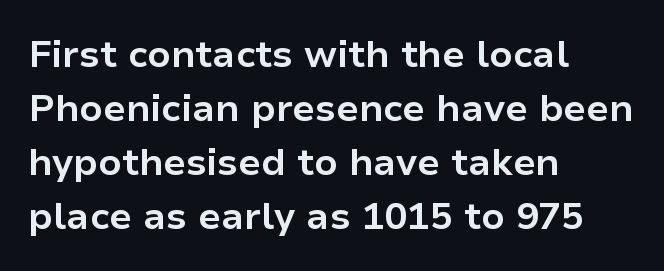
Italic? Not at all — the glyphs are vertical. Here the glyphs are tracked normally, forming tight word shapes. Is this a sans? Yes — the strokes have no serifs. Decoration check: the copy has no underline. The rendering anchors every line to the left-hand side. Proportional: the letters do not fall into vertical columns.
